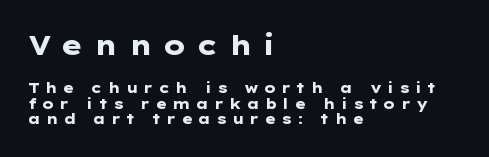
Q: Is the text bold? A: Yes.
Q: Is the text italic (slanted)? A: No, it is upright.
Q: Is the text underlined? A: No.
Q: How is the paragraph aligned? A: Left-aligned.
Q: Is the spacing between letters normal or unusually wide? A: Unusually wide.
Q: Is the spacing between lines tight, normal or loose? A: Tight.
Q: Which block of text is set in a larger size, the first (top) or the second (bottom)? A: The first (top) one.
